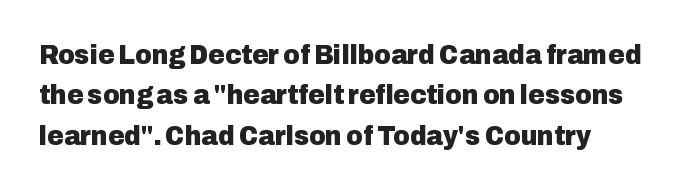
Words float on clear page, feet unadorned. Typesetter's note: full bold, strokes at maximum text heaviness. Are there feet on the stems? There aren't — it's a sans. Posture: vertical. The face used here is proportionally spaced, like ordinary book or web type. Whoever set this chose a conventional vertical rhythm.
